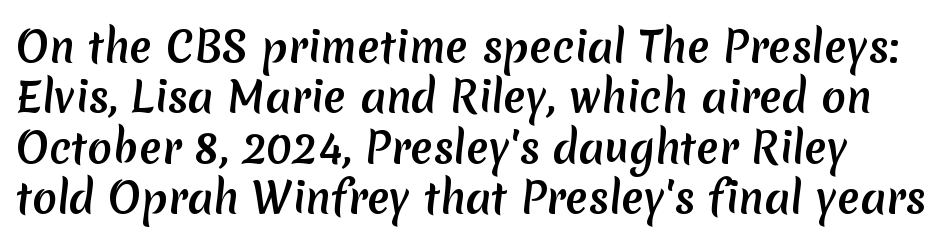
Q: Is the typeface a serif or a sans-serif typeface? A: Sans-serif.
Q: Is the text underlined? A: No.
Q: Is the spacing between letters normal or unusually wide? A: Normal.
Q: Width (condensed, normal, or wide)? A: Normal.
Q: Stroke contrast? A: Medium.
Q: x-height? A: Medium.
Q: Monospaced? A: No.
